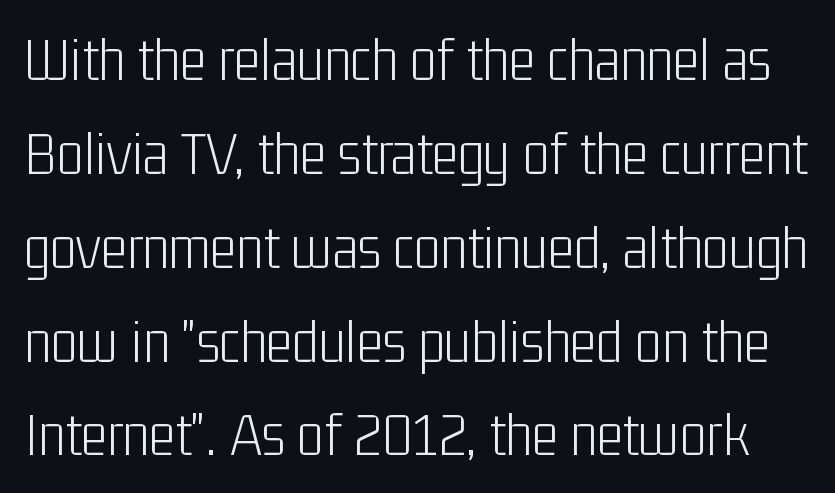
The image shows 63 px light, condensed sans-serif type, upright; set normal line spacing (1.49x), normal letter spacing, not underlined; low stroke contrast and a medium x-height.
